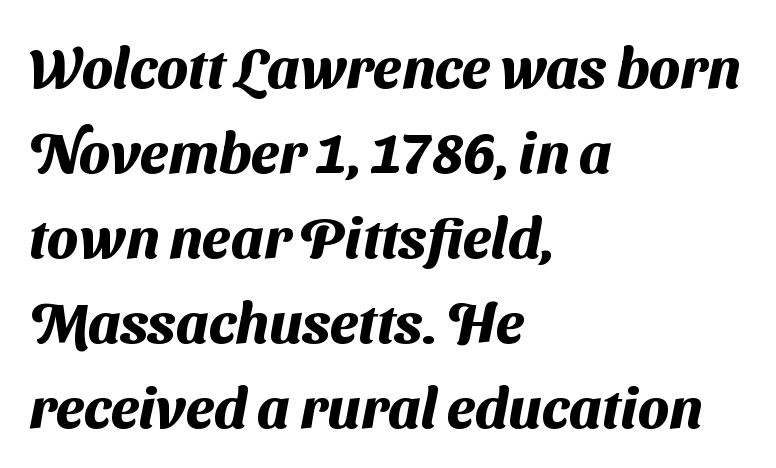
Q: Is the text bold? A: Yes.
Q: Is the typeface a serif or a sans-serif typeface? A: Sans-serif.
Q: Is the text underlined? A: No.
Q: How is the paragraph aligned? A: Left-aligned.
Q: Is the spacing between letters normal or unusually wide? A: Normal.
Q: Is the spacing between lines tight, normal or loose? A: Normal.
Q: Width (condensed, normal, or wide)? A: Normal.
Q: Stroke contrast? A: Medium.
Q: x-height? A: Medium.
Q: Monospaced? A: No.
